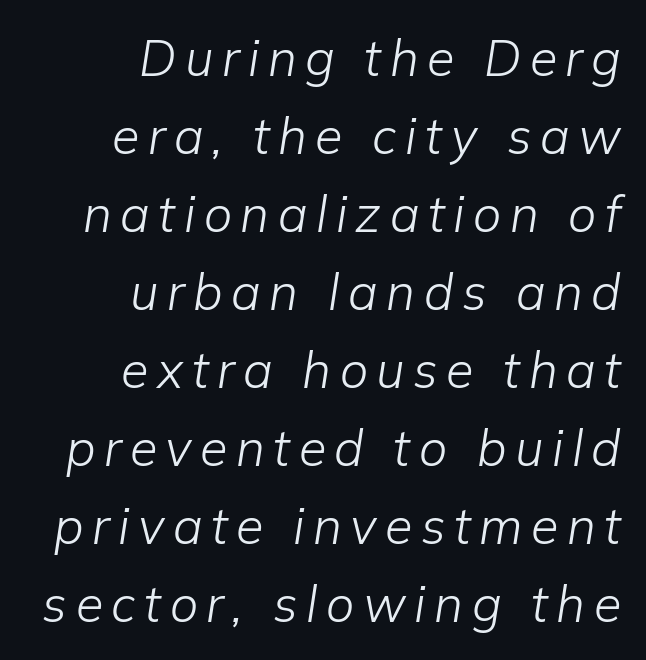
The passage shown is typed in a proportional face where columns would drift. Honestly, there is no underline to notice here at all. The specimen reads as italic at a glance. These lines sit exactly where default settings would place them.
